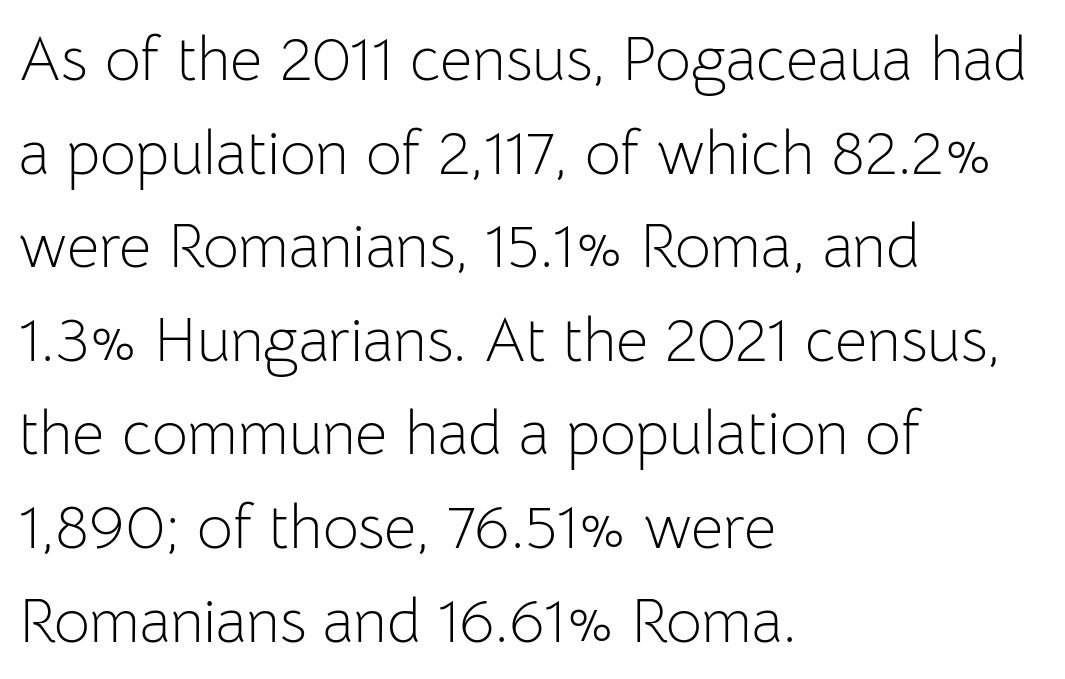
{"serif": "no", "italic": "no", "bold": "no", "weight": "light", "width": "normal", "stroke_contrast": "low", "x_height": "medium", "monospaced": "no", "underline": "no", "align": "left", "line_spacing": "normal", "line_spacing_ratio": 1.51, "letter_spacing": "normal", "letter_spacing_em": 0.0, "glyph_px": 62}
